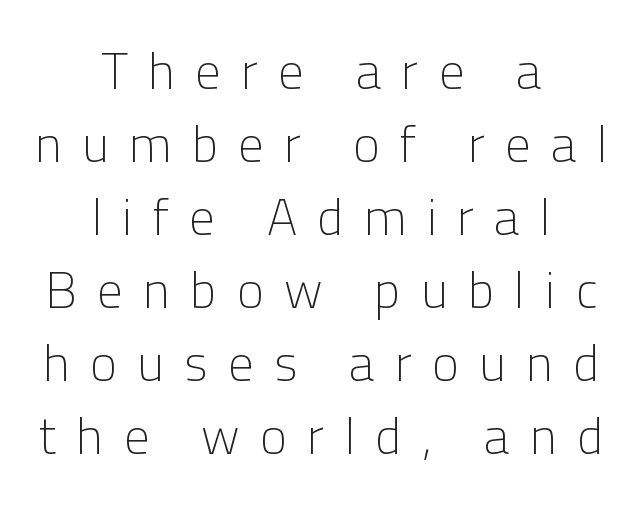
The image shows 51 px light sans-serif type, upright; set centered, normal line spacing (1.43x), unusually wide letter spacing (+0.4 em), not underlined; low stroke contrast and a medium x-height.
